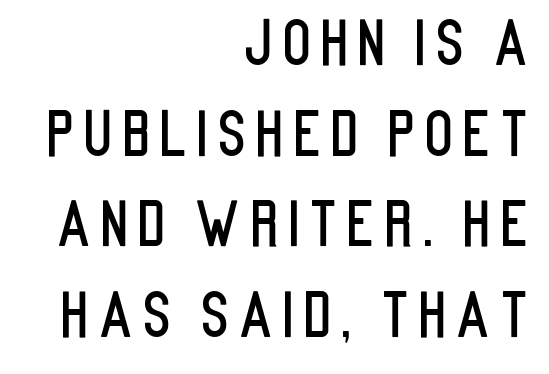
The image shows 60 px condensed sans-serif type, upright; set right-aligned, normal line spacing (1.51x), not underlined; low stroke contrast and a large x-height.
